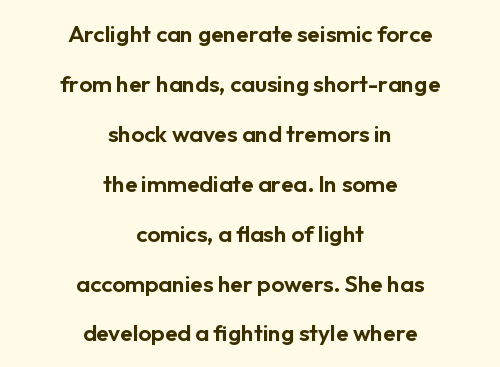
{"italic": "no", "underline": "no", "align": "center", "line_spacing": "loose", "line_spacing_ratio": 2.17, "letter_spacing": "normal", "letter_spacing_em": 0.0, "glyph_px": 23}
